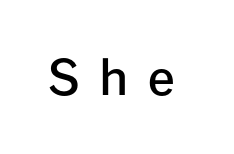
A bare baseline throughout the passage. Here the glyphs are tracked loosely, breaking word shapes into spaced letters. A somewhat darkened texture: the type is semibold rather than bold. The glyphs in this specimen are sans serif. Vertical strokes here are truly vertical. Proportional: the letters do not fall into vertical columns.
